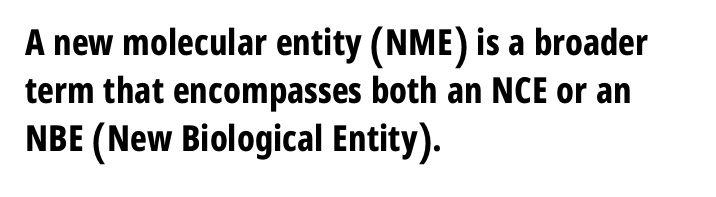
Note: no serifs on the glyphs. Leftover space on each line is placed entirely after the last word. These lines carry a lot of weight — the face is fully bold. The face used here is proportionally spaced, like ordinary book or web type. Characters remain perfectly vertical along every line.
